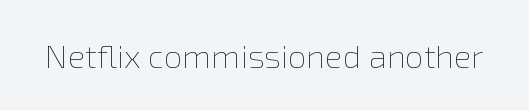
Q: Is the text bold? A: No.
Q: Is the text italic (slanted)? A: No, it is upright.
Q: Is the text underlined? A: No.
Q: Is the spacing between letters normal or unusually wide? A: Normal.
Q: Width (condensed, normal, or wide)? A: Normal.
Q: Stroke contrast? A: Low.
Q: x-height? A: Medium.
Q: Monospaced? A: No.
